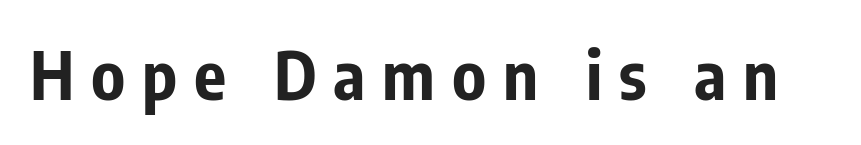
Typographic density is high because the face is bold. Words float on clear page, feet unadorned. Proportional: the letters do not fall into vertical columns. Quick note: not italic, upright.
